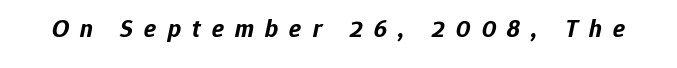
{"italic": "yes", "lean": "right", "slant_degrees": 12, "bold": "yes", "underline": "no", "letter_spacing": "wide", "letter_spacing_em": 0.45, "glyph_px": 25}
